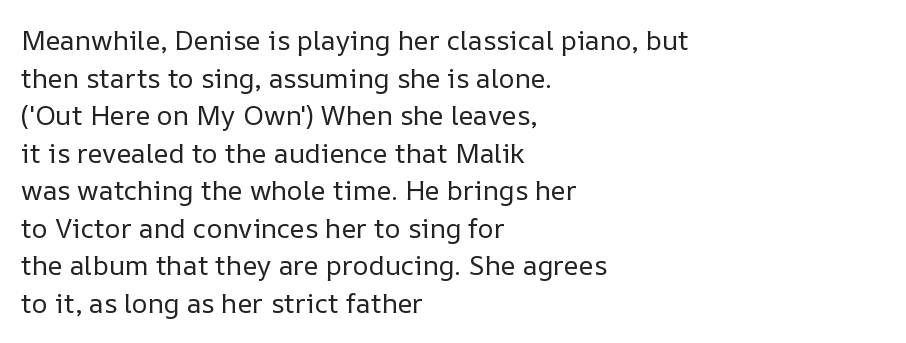
{"italic": "no", "bold": "no", "underline": "no", "align": "left", "line_spacing": "normal", "line_spacing_ratio": 1.39, "letter_spacing": "normal", "letter_spacing_em": 0.0, "glyph_px": 27}
